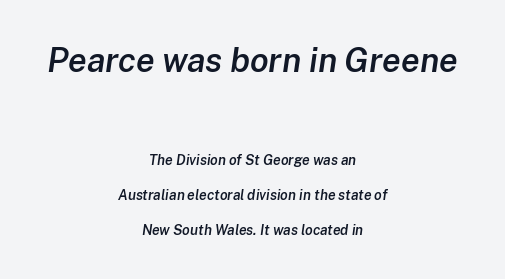
Q: Is the text bold? A: Semi-bold.
Q: Is the text italic (slanted)? A: Yes, it leans right by about 8 degrees.
Q: Is the text underlined? A: No.
Q: How is the paragraph aligned? A: Centered.
Q: Is the spacing between letters normal or unusually wide? A: Normal.
Q: Is the spacing between lines tight, normal or loose? A: Loose.
Q: Which block of text is set in a larger size, the first (top) or the second (bottom)? A: The first (top) one.
Q: Width (condensed, normal, or wide)? A: Normal.
Q: Stroke contrast? A: Low.
Q: x-height? A: Medium.
Q: Monospaced? A: No.
